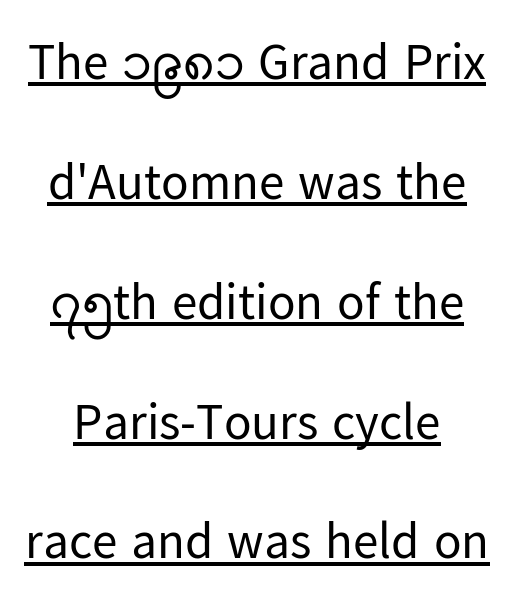
{"serif": "no", "italic": "no", "bold": "no", "weight": "regular", "width": "normal", "stroke_contrast": "low", "x_height": "medium", "monospaced": "no", "underline": "yes", "line_spacing": "loose", "line_spacing_ratio": 2.35, "letter_spacing": "normal", "letter_spacing_em": 0.0, "glyph_px": 51}
